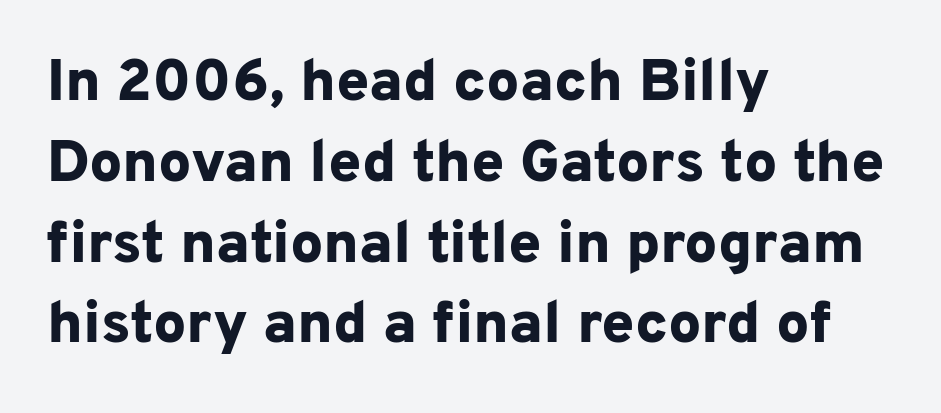
Q: Is the text bold? A: Yes.
Q: Is the text italic (slanted)? A: No, it is upright.
Q: Is the typeface a serif or a sans-serif typeface? A: Sans-serif.
Q: Is the text underlined? A: No.
Q: How is the paragraph aligned? A: Left-aligned.
Q: Is the spacing between letters normal or unusually wide? A: Normal.
Q: Is the spacing between lines tight, normal or loose? A: Normal.
Q: Width (condensed, normal, or wide)? A: Normal.
Q: Stroke contrast? A: Low.
Q: x-height? A: Medium.
Q: Monospaced? A: No.
